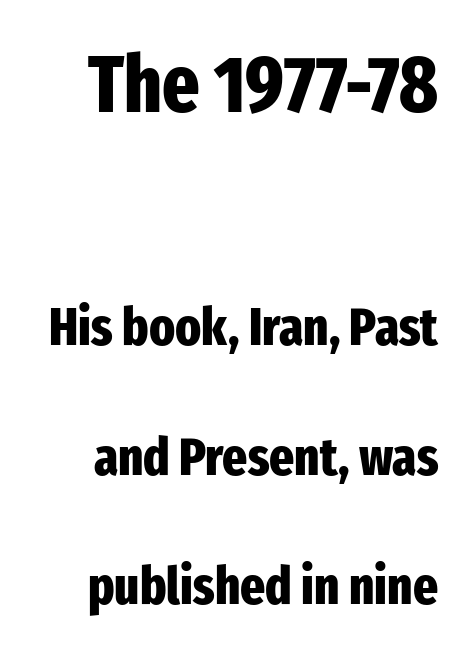
Varying glyph widths throughout — classic text-font behaviour. Large over small — that's the arrangement of the two blocks here. Upright lettering throughout. A typesetter would call this leading open, well beyond the default. Default kerning and tracking; the words read as compact shapes.
